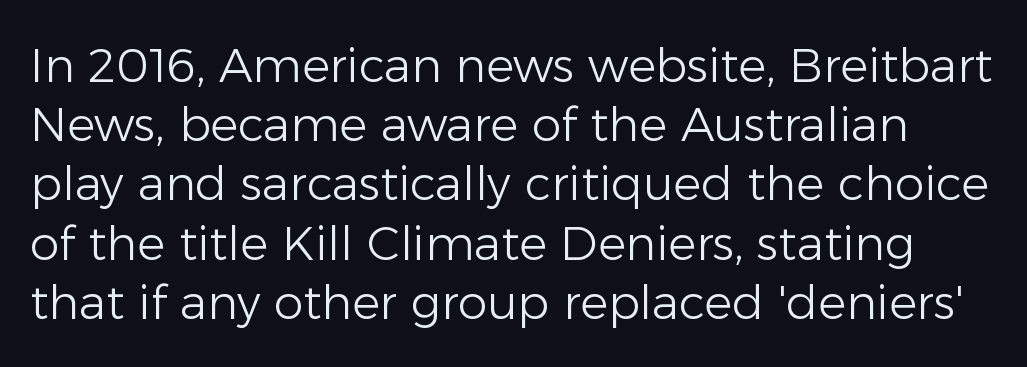
Nothing heavy about these letters — not bold at all. Does extra space separate the letters? No, they use regular spacing. Descender tails drop into unmarked territory. A typesetter would call this proportional, since set widths differ per character.
